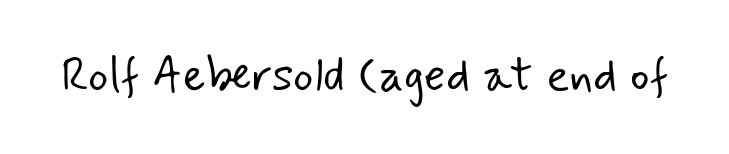
The image shows 48 px light sans-serif type; set normal letter spacing, not underlined; low stroke contrast and a small x-height.
